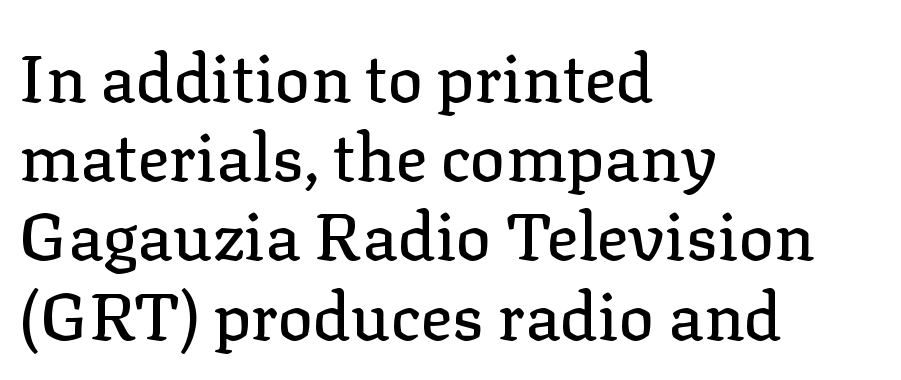
Q: Is the text italic (slanted)? A: No, it is upright.
Q: Is the typeface a serif or a sans-serif typeface? A: Serif.
Q: Is the text underlined? A: No.
Q: How is the paragraph aligned? A: Left-aligned.
Q: Is the spacing between letters normal or unusually wide? A: Normal.
Q: Width (condensed, normal, or wide)? A: Normal.
Q: Stroke contrast? A: Low.
Q: x-height? A: Medium.
Q: Monospaced? A: No.
